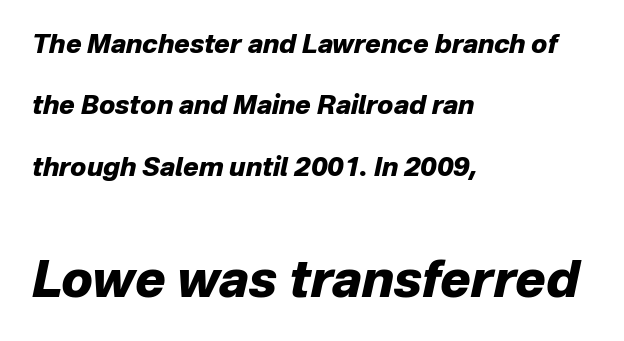
{"italic": "yes", "lean": "right", "slant_degrees": 12, "bold": "yes", "weight": "heavy", "width": "normal", "stroke_contrast": "low", "x_height": "medium", "monospaced": "no", "underline": "no", "align": "left", "line_spacing": "loose", "line_spacing_ratio": 2.36, "letter_spacing": "normal", "letter_spacing_em": 0.0, "larger_block": "second", "size_ratio": 1.96, "glyph_px": 51}
